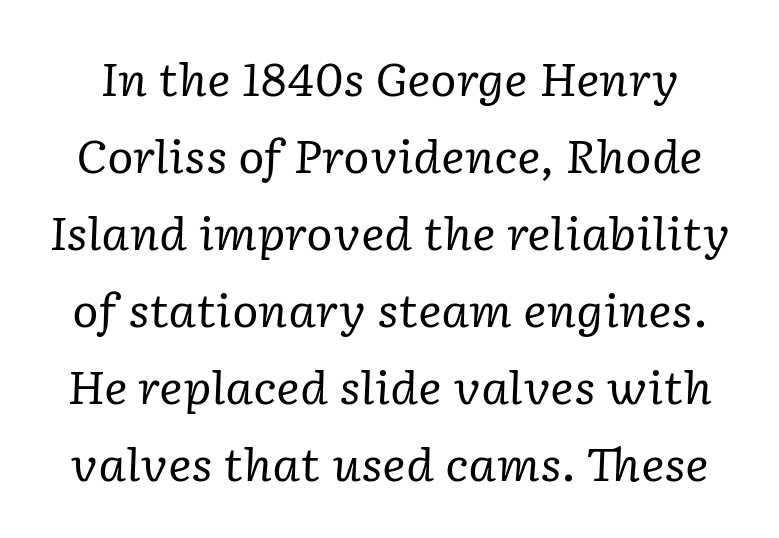
{"serif": "yes", "italic": "yes", "lean": "right", "slant_degrees": 2, "bold": "no", "weight": "regular", "width": "normal", "stroke_contrast": "low", "x_height": "medium", "monospaced": "no", "underline": "no", "line_spacing_ratio": 1.71, "letter_spacing": "normal", "letter_spacing_em": 0.0, "glyph_px": 45}
